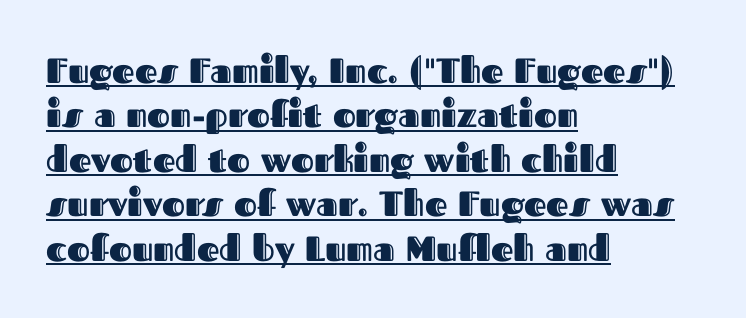
A typesetter would call this proportional, since set widths differ per character. The passage shown stacks its lines at a standard gap. Like a heading marked for emphasis, these lines bear an underscore. Horizontal alignment here is leftward, the default for most running prose. Quick note: not italic, upright.
